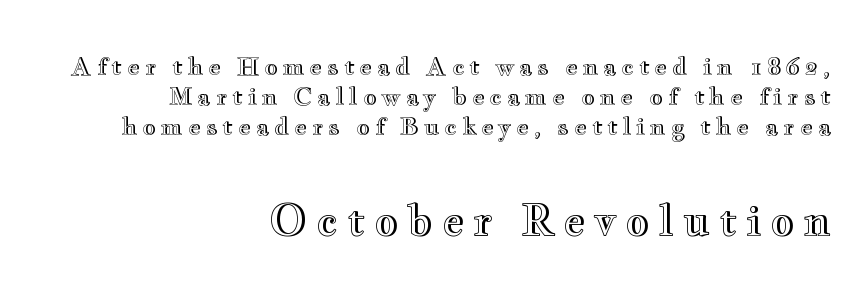
The image shows 42 px wide type, upright; set right-aligned, line spacing 1.24x, unusually wide letter spacing (+0.2 em), not underlined; the second (bottom) block is 1.75x larger; a small x-height.
